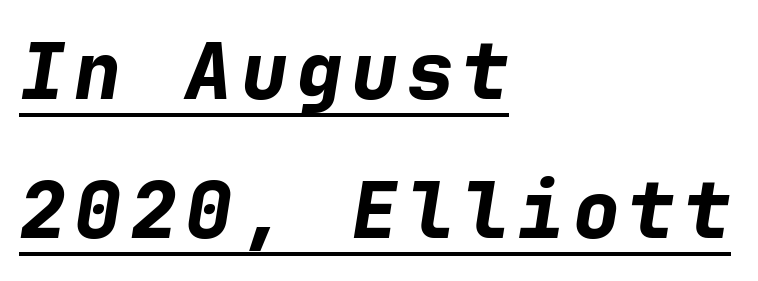
The image shows 78 px bold type, italic (leaning right), monospaced; set left-aligned, line spacing 1.78x, underlined; low stroke contrast and a medium x-height.
